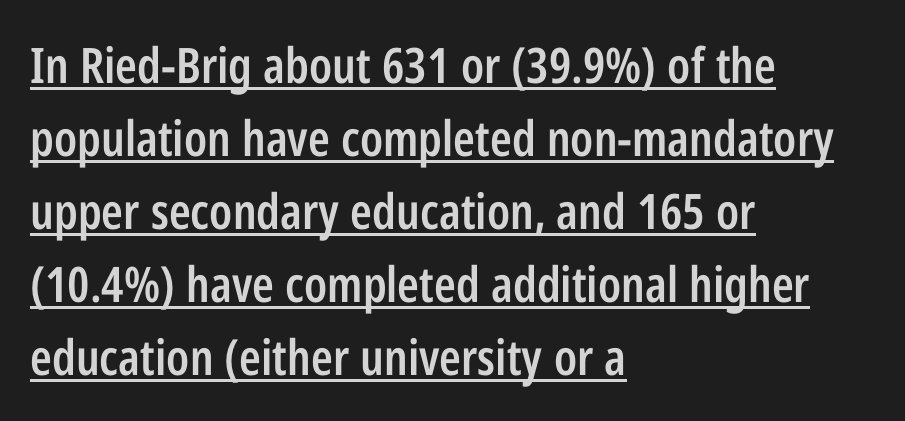
{"serif": "no", "italic": "no", "bold": "semi", "weight": "semibold", "width": "condensed", "stroke_contrast": "low", "x_height": "medium", "monospaced": "no", "underline": "yes", "align": "left", "line_spacing": "normal", "line_spacing_ratio": 1.49, "letter_spacing": "normal", "letter_spacing_em": 0.0, "glyph_px": 49}
